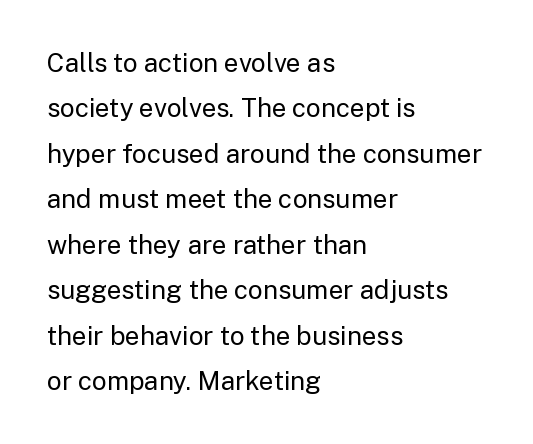
Rule under the text: the space is simply empty. Spacing between characters is what you'd get straight out of the box. The ragged edge is on the right, which tells us the setting is flush left. These glyphs show unthickened strokes, regular width or finer. Italic: no, the glyphs are upright roman.
